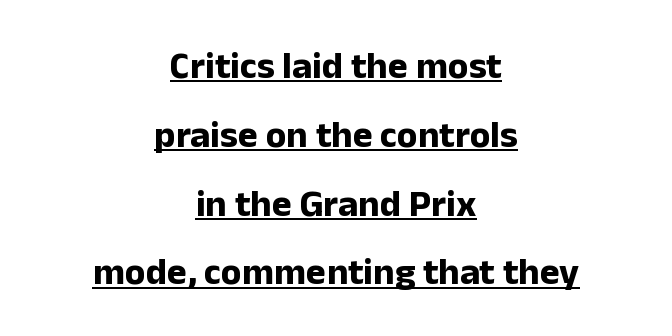
The image shows 38 px bold sans-serif type, upright; set centered, line spacing 1.81x, normal letter spacing, underlined; low stroke contrast and a medium x-height.
